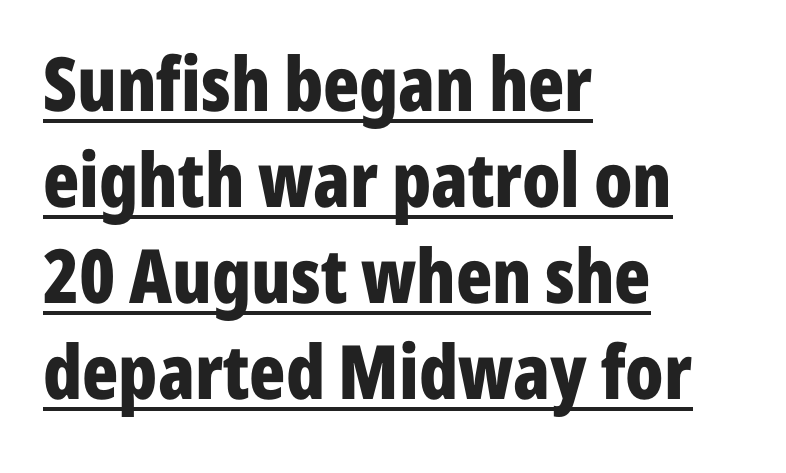
{"serif": "no", "italic": "no", "bold": "yes", "weight": "bold", "width": "condensed", "stroke_contrast": "low", "x_height": "medium", "monospaced": "no", "underline": "yes", "align": "left", "line_spacing": "normal", "line_spacing_ratio": 1.28, "letter_spacing": "normal", "letter_spacing_em": 0.0, "glyph_px": 75}
